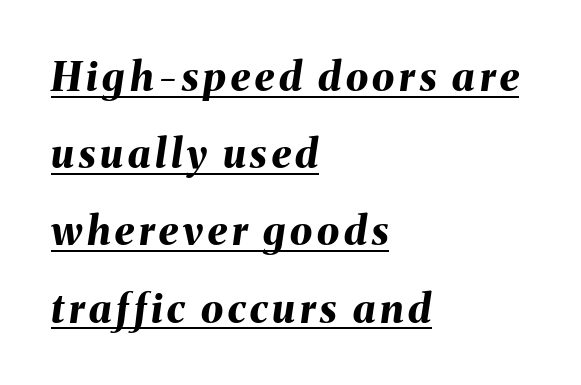
Each letter keeps its own natural width here, so spacing adapts to shape. Layout note: lines flush left. Compared with ordinary roman type, these characters are visibly tilted. Interline gaps are noticeably wide in this sample. Each line of the rendering has a horizontal stroke beneath the glyphs.
